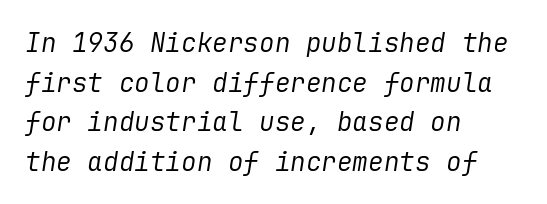
{"italic": "yes", "lean": "right", "slant_degrees": 9, "bold": "no", "underline": "no", "align": "left", "line_spacing": "normal", "line_spacing_ratio": 1.52, "letter_spacing": "normal", "letter_spacing_em": 0.0, "glyph_px": 26}
